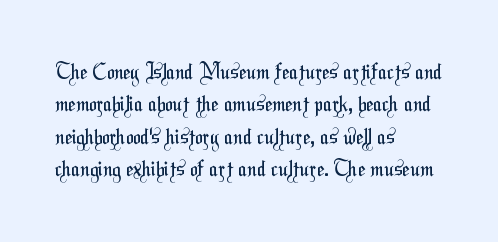
Q: Is the text bold? A: No.
Q: Is the text underlined? A: No.
Q: How is the paragraph aligned? A: Left-aligned.
Q: Is the spacing between letters normal or unusually wide? A: Normal.
Q: Is the spacing between lines tight, normal or loose? A: Normal.
